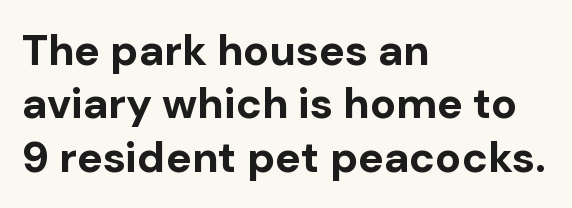
{"serif": "no", "italic": "no", "bold": "yes", "weight": "bold", "width": "normal", "stroke_contrast": "low", "x_height": "medium", "monospaced": "no", "underline": "no", "align": "left", "line_spacing_ratio": 1.24, "letter_spacing": "normal", "letter_spacing_em": 0.0, "glyph_px": 43}
